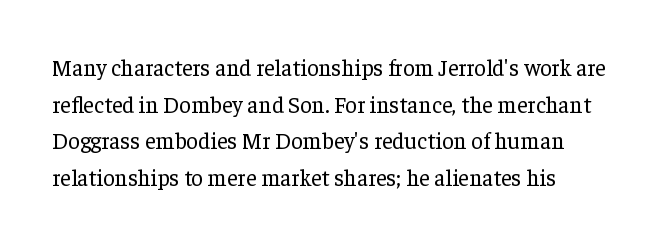
{"italic": "no", "bold": "no", "underline": "no", "align": "left", "line_spacing": "normal", "line_spacing_ratio": 1.59, "letter_spacing": "normal", "letter_spacing_em": 0.0, "glyph_px": 23}
